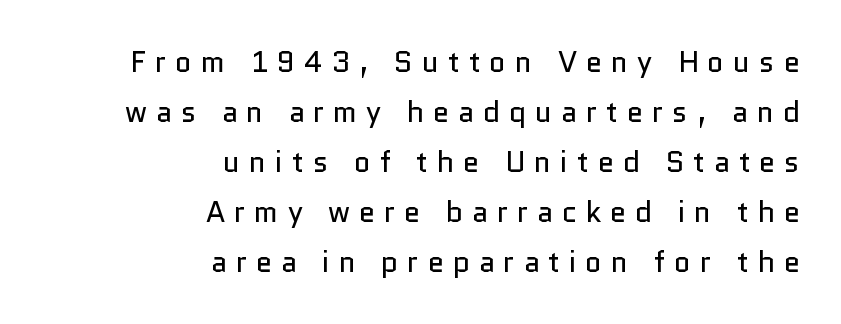
The image shows 29 px regular-weight sans-serif type, upright; set right-aligned, line spacing 1.72x, unusually wide letter spacing (+0.31 em), not underlined; low stroke contrast and a medium x-height.
